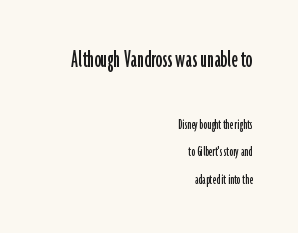
Q: Is the text italic (slanted)? A: No, it is upright.
Q: Is the text underlined? A: No.
Q: How is the paragraph aligned? A: Right-aligned.
Q: Is the spacing between letters normal or unusually wide? A: Normal.
Q: Which block of text is set in a larger size, the first (top) or the second (bottom)? A: The first (top) one.
